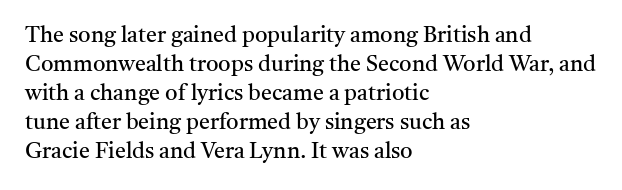
The image shows 22 px text type, upright; set left-aligned, normal line spacing (1.32x), normal letter spacing, not underlined.
